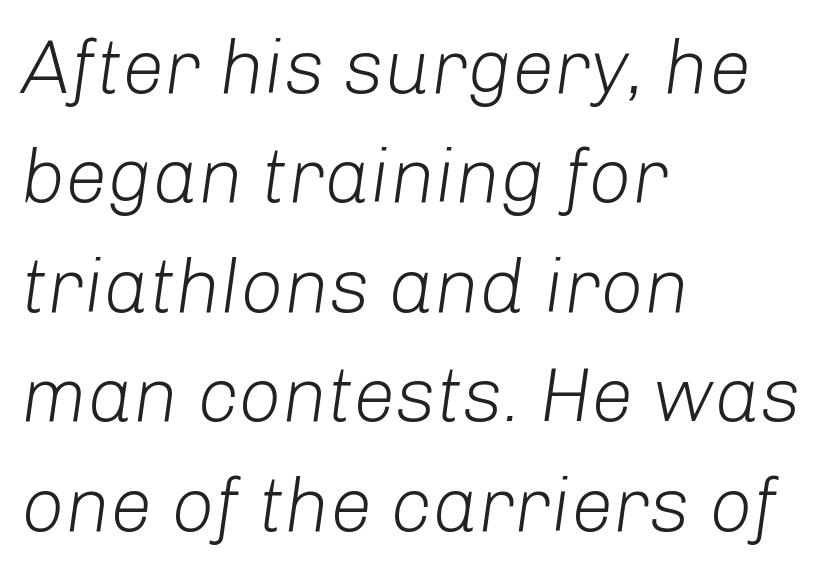
{"italic": "yes", "lean": "right", "slant_degrees": 8, "bold": "no", "weight": "light", "width": "normal", "stroke_contrast": "low", "x_height": "medium", "monospaced": "no", "underline": "no", "align": "left", "line_spacing": "normal", "line_spacing_ratio": 1.44, "letter_spacing": "normal", "letter_spacing_em": 0.0, "glyph_px": 76}
